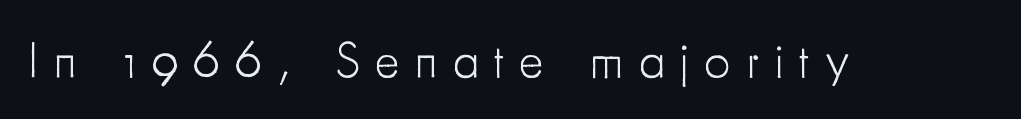
The image shows 52 px light, condensed sans-serif type, upright; set unusually wide letter spacing (+0.29 em), not underlined; low stroke contrast and a small x-height.
